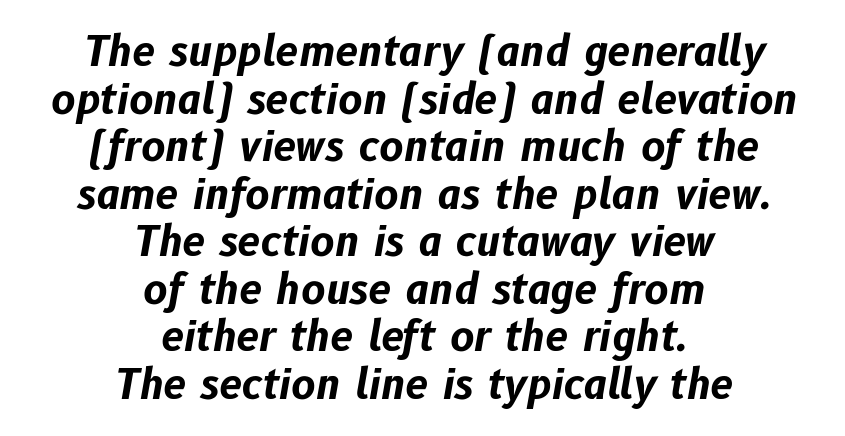
The image shows 41 px bold type, italic (leaning right); set centered, line spacing 1.16x, normal letter spacing, not underlined; low stroke contrast and a medium x-height.
